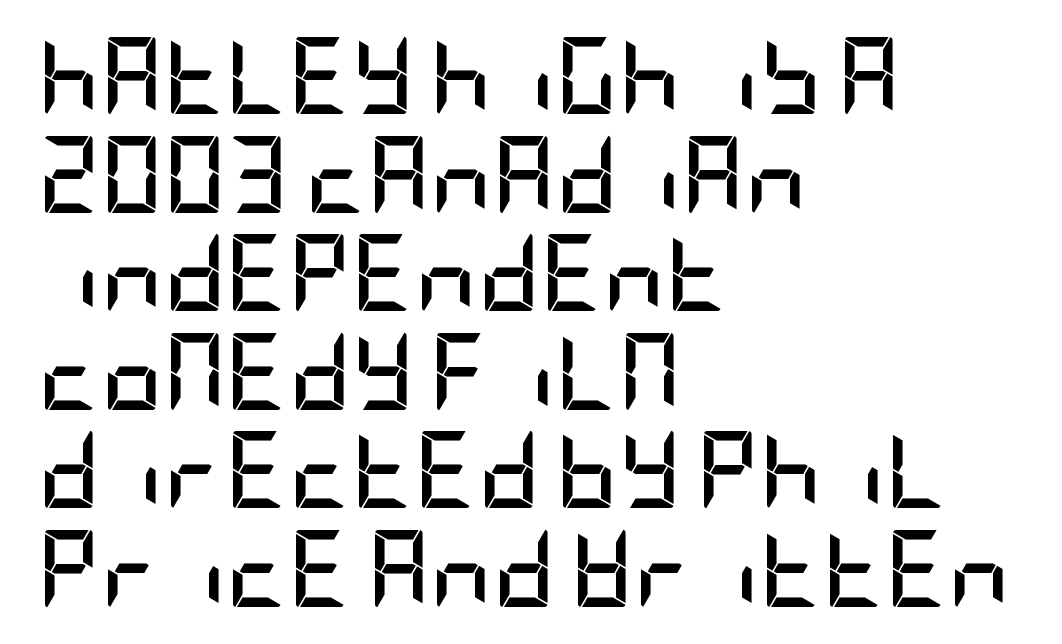
Q: Is the text bold? A: Yes.
Q: Is the text italic (slanted)? A: No, it is upright.
Q: Is the typeface a serif or a sans-serif typeface? A: Sans-serif.
Q: Is the text underlined? A: No.
Q: How is the paragraph aligned? A: Left-aligned.
Q: Is the spacing between letters normal or unusually wide? A: Normal.
Q: Is the spacing between lines tight, normal or loose? A: Normal.
Q: Width (condensed, normal, or wide)? A: Condensed.
Q: Stroke contrast? A: Low.
Q: x-height? A: Large.
